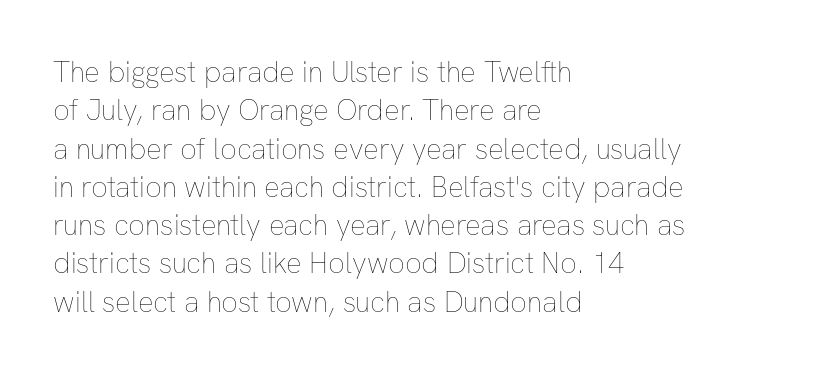
The image shows 29 px thin type, upright; set left-aligned, normal line spacing (1.32x), normal letter spacing, not underlined; low stroke contrast and a medium x-height.
